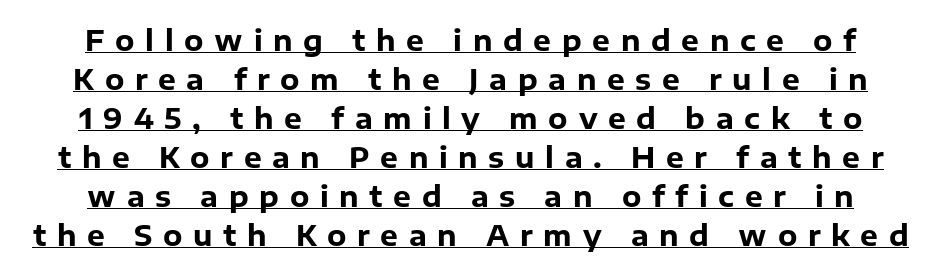
Q: Is the text bold? A: Yes.
Q: Is the text italic (slanted)? A: No, it is upright.
Q: Is the typeface a serif or a sans-serif typeface? A: Sans-serif.
Q: Is the text underlined? A: Yes.
Q: Is the spacing between letters normal or unusually wide? A: Unusually wide.
Q: Is the spacing between lines tight, normal or loose? A: Normal.
Q: Width (condensed, normal, or wide)? A: Normal.
Q: Stroke contrast? A: Low.
Q: x-height? A: Medium.
Q: Monospaced? A: No.
